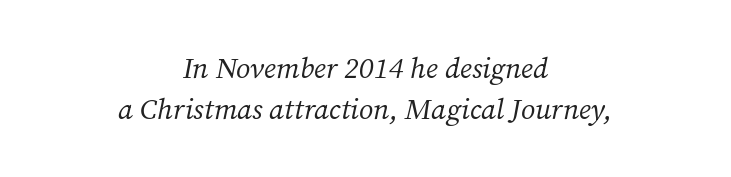
The image shows 29 px regular-weight serif type, italic (leaning right); set centered, normal line spacing (1.43x), normal letter spacing, not underlined; medium stroke contrast and a medium x-height.
